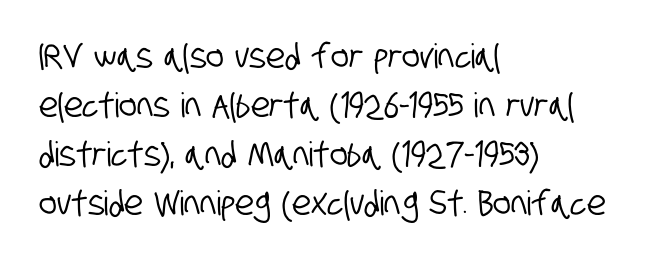
The image shows 34 px condensed sans-serif type; set left-aligned, normal line spacing (1.44x), normal letter spacing, not underlined; low stroke contrast and a large x-height.
